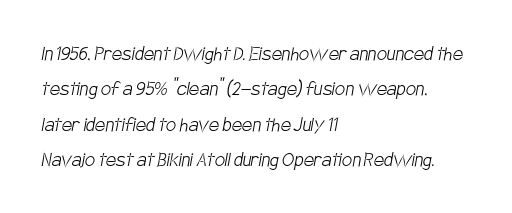
{"bold": "no", "underline": "no", "align": "left", "line_spacing": "normal", "line_spacing_ratio": 1.54, "letter_spacing": "normal", "letter_spacing_em": 0.0, "glyph_px": 23}
